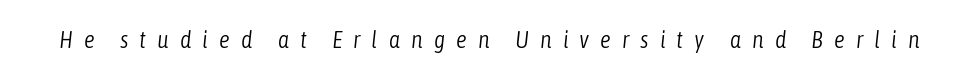
Q: Is the text bold? A: No.
Q: Is the text italic (slanted)? A: Yes, it leans right by about 6 degrees.
Q: Is the text underlined? A: No.
Q: Is the spacing between letters normal or unusually wide? A: Unusually wide.
